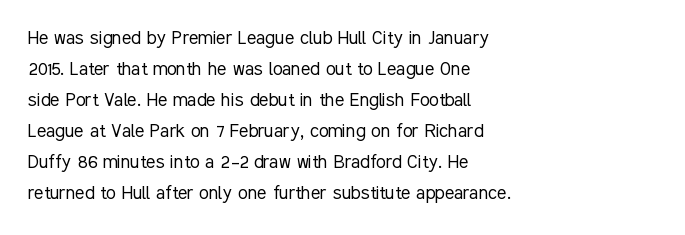
Q: Is the text bold? A: No.
Q: Is the text italic (slanted)? A: No, it is upright.
Q: Is the text underlined? A: No.
Q: How is the paragraph aligned? A: Left-aligned.
Q: Is the spacing between letters normal or unusually wide? A: Normal.
Q: Is the spacing between lines tight, normal or loose? A: Normal.
